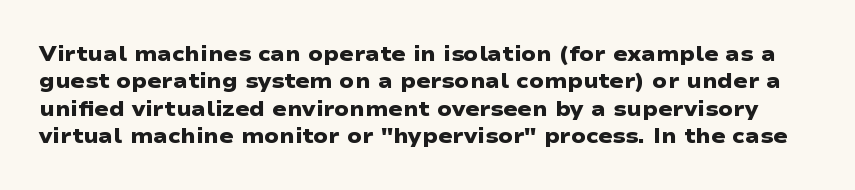
{"bold": "yes", "underline": "no", "line_spacing": "normal", "line_spacing_ratio": 1.3, "letter_spacing": "normal", "letter_spacing_em": 0.0, "glyph_px": 21}
